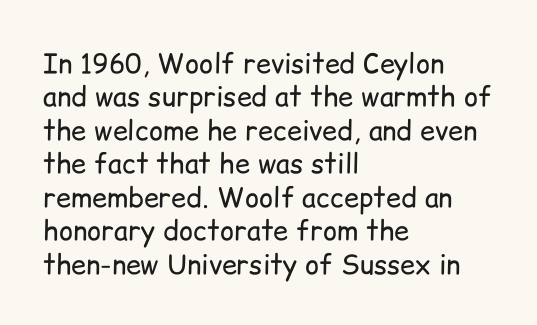
No letter is thick-stroked: the sample isn't bold. This rendering leaves character spacing at its baseline value. A bare baseline throughout the passage. Line beginnings align vertically; line endings do not. This sample uses an upright cut, with every glyph sitting square on the baseline.
